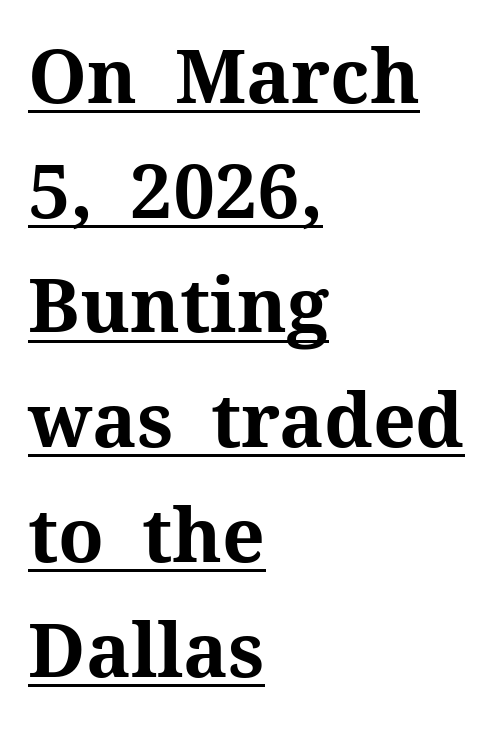
Q: Is the text bold? A: Yes.
Q: Is the text italic (slanted)? A: No, it is upright.
Q: Is the typeface a serif or a sans-serif typeface? A: Serif.
Q: Is the text underlined? A: Yes.
Q: How is the paragraph aligned? A: Left-aligned.
Q: Is the spacing between letters normal or unusually wide? A: Normal.
Q: Is the spacing between lines tight, normal or loose? A: Normal.
Q: Width (condensed, normal, or wide)? A: Normal.
Q: Stroke contrast? A: Medium.
Q: x-height? A: Medium.
Q: Monospaced? A: No.
